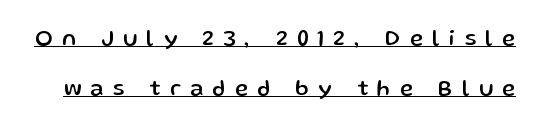
The image shows 22 px text type, upright; set loose line spacing (2.26x), unusually wide letter spacing (+0.43 em), underlined.
